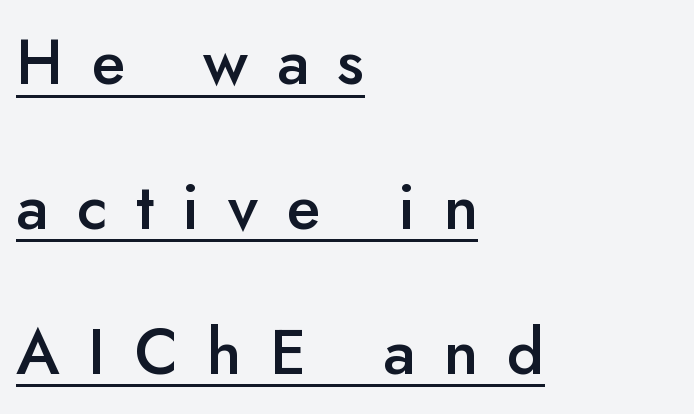
{"serif": "no", "italic": "no", "bold": "semi", "weight": "semibold", "width": "normal", "stroke_contrast": "low", "x_height": "small", "monospaced": "no", "underline": "yes", "align": "left", "line_spacing": "loose", "line_spacing_ratio": 2.3, "letter_spacing": "wide", "letter_spacing_em": 0.46, "glyph_px": 63}
